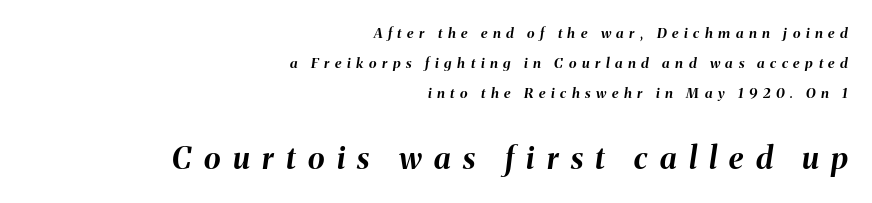
The letters advance in unequal steps, a hallmark of proportional type. Descenders hang freely into open space. This layout puts the modest block above and the oversized block below. The lines are spread far apart with generous leading.
